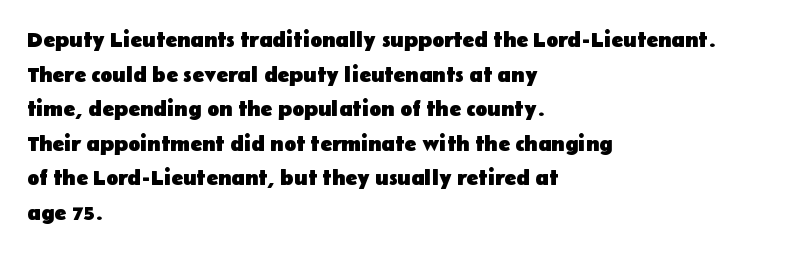
Q: Is the text bold? A: Yes.
Q: Is the text italic (slanted)? A: No, it is upright.
Q: Is the text underlined? A: No.
Q: How is the paragraph aligned? A: Left-aligned.
Q: Is the spacing between letters normal or unusually wide? A: Normal.
Q: Is the spacing between lines tight, normal or loose? A: Normal.
